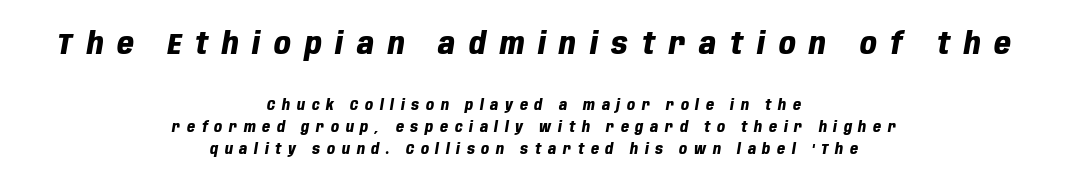
Q: Is the text bold? A: Yes.
Q: Is the text italic (slanted)? A: Yes, it leans right by about 10 degrees.
Q: Is the text underlined? A: No.
Q: How is the paragraph aligned? A: Centered.
Q: Is the spacing between letters normal or unusually wide? A: Unusually wide.
Q: Is the spacing between lines tight, normal or loose? A: Normal.
Q: Which block of text is set in a larger size, the first (top) or the second (bottom)? A: The first (top) one.
Q: Width (condensed, normal, or wide)? A: Condensed.
Q: Stroke contrast? A: Low.
Q: x-height? A: Large.
Q: Monospaced? A: No.
